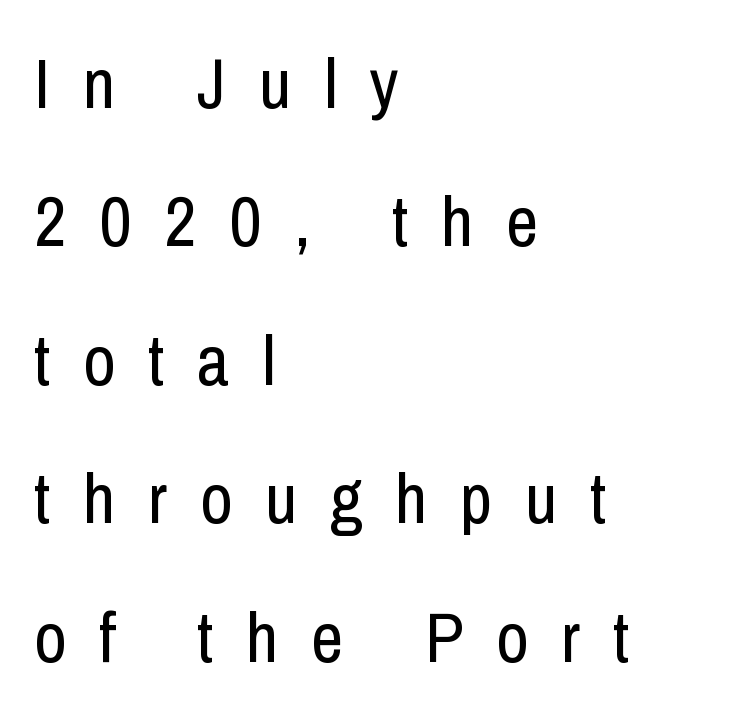
The rendering uses natural spacing where letterforms have individual widths. Check under the words: just untouched page. Think standard paragraph weight, or any step lighter than that. The type sits square on the baseline with zero lean. Tracking here is generous; glyphs stand well apart from one another. You could fit nearly another row in the gap between these rows.
